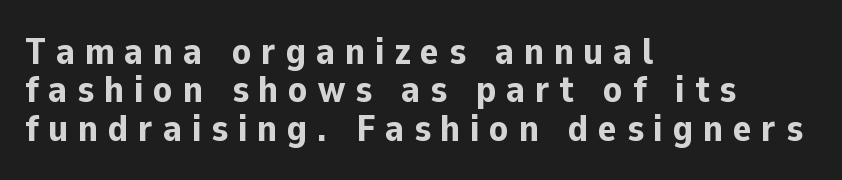
Q: Is the text bold? A: Yes.
Q: Is the text italic (slanted)? A: No, it is upright.
Q: Is the typeface a serif or a sans-serif typeface? A: Sans-serif.
Q: Is the text underlined? A: No.
Q: How is the paragraph aligned? A: Left-aligned.
Q: Is the spacing between letters normal or unusually wide? A: Unusually wide.
Q: Is the spacing between lines tight, normal or loose? A: Tight.
Q: Width (condensed, normal, or wide)? A: Normal.
Q: Stroke contrast? A: Low.
Q: x-height? A: Medium.
Q: Monospaced? A: No.
